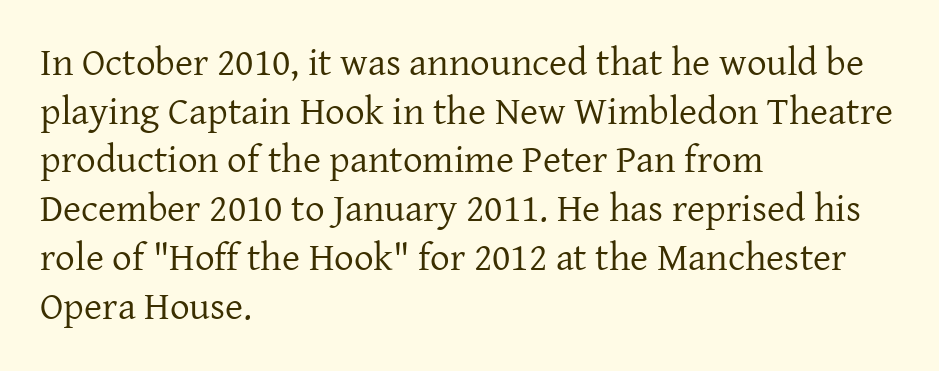
{"serif": "yes", "italic": "no", "bold": "no", "weight": "regular", "width": "normal", "stroke_contrast": "low", "x_height": "medium", "monospaced": "no", "underline": "no", "align": "left", "line_spacing": "normal", "line_spacing_ratio": 1.25, "letter_spacing": "normal", "letter_spacing_em": 0.0, "glyph_px": 39}
